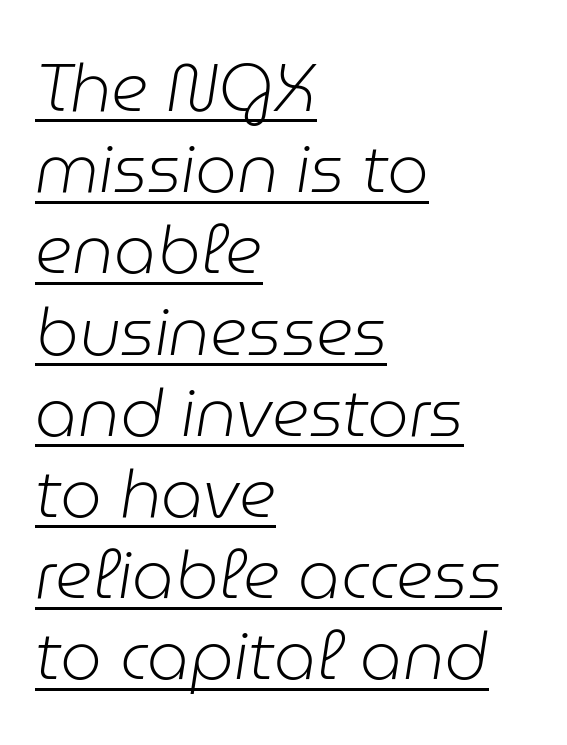
The image shows 66 px light type, italic (leaning right); set left-aligned, line spacing 1.23x, normal letter spacing, underlined; low stroke contrast and a medium x-height.
